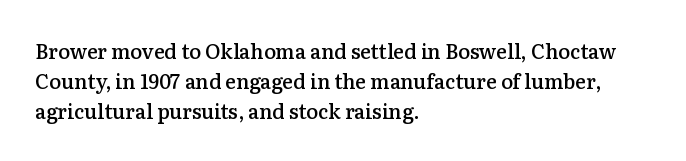
{"italic": "no", "bold": "semi", "underline": "no", "align": "left", "line_spacing": "normal", "line_spacing_ratio": 1.51, "letter_spacing": "normal", "letter_spacing_em": 0.0, "glyph_px": 20}
